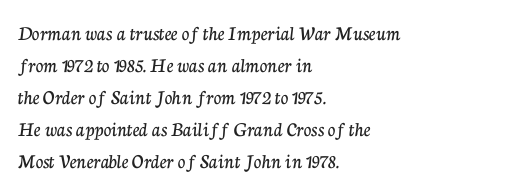
{"underline": "no", "align": "left", "line_spacing": "normal", "line_spacing_ratio": 1.52, "letter_spacing": "normal", "letter_spacing_em": 0.0, "glyph_px": 21}
